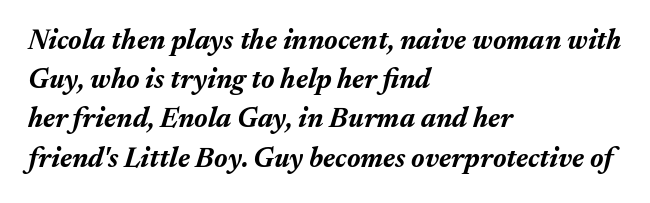
All the whitespace from short lines collects on the right. Tall strokes in this sample are angled rather than plumb. Default kerning and tracking; the words read as compact shapes. The passage shown is typed in a proportional face where columns would drift.
